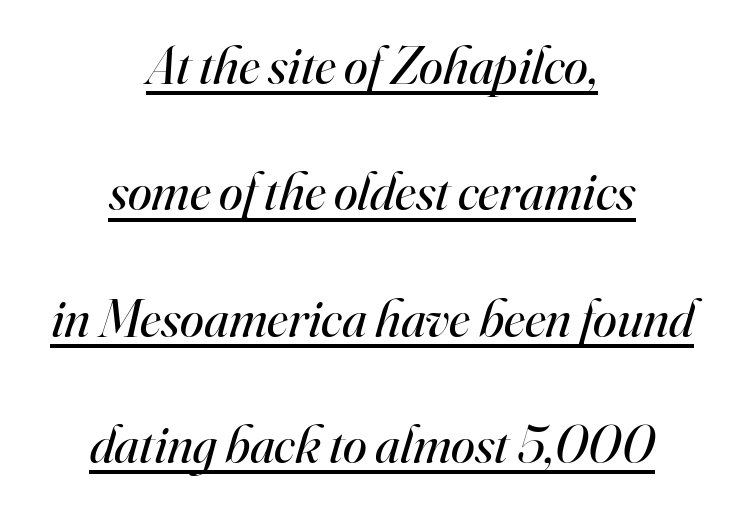
The image shows 54 px regular-weight serif type, italic (leaning right); set centered, loose line spacing (2.34x), normal letter spacing, underlined; high stroke contrast and a small x-height.
